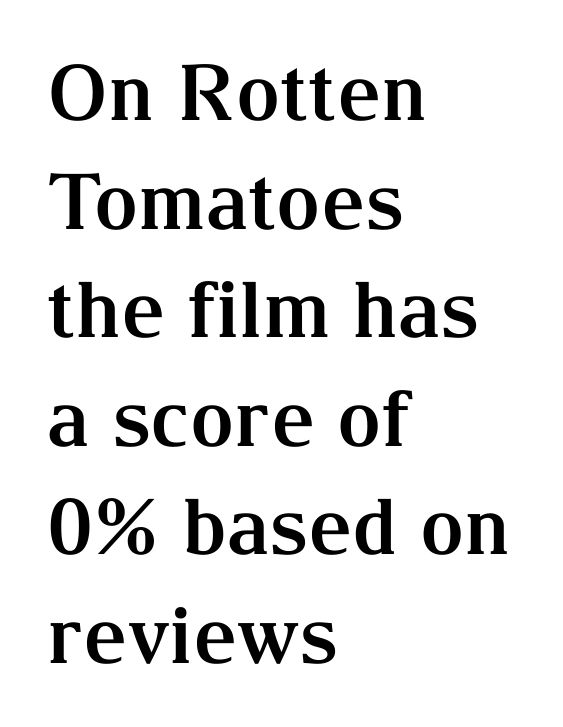
The image shows 77 px bold serif type, upright; set left-aligned, normal line spacing (1.41x), normal letter spacing, not underlined; medium stroke contrast and a medium x-height.
